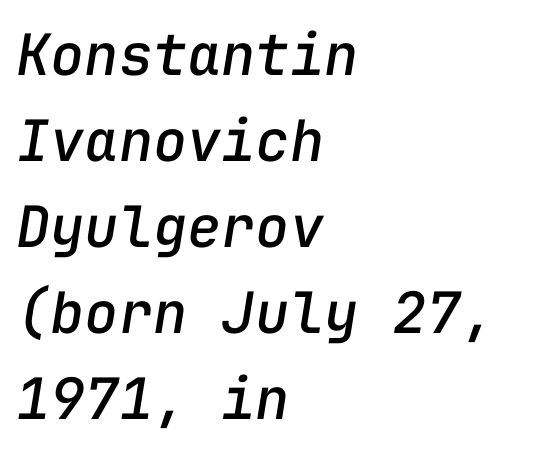
The image shows 57 px text type, italic (leaning right), monospaced; set left-aligned, normal line spacing (1.51x), normal letter spacing, not underlined; low stroke contrast and a medium x-height.
